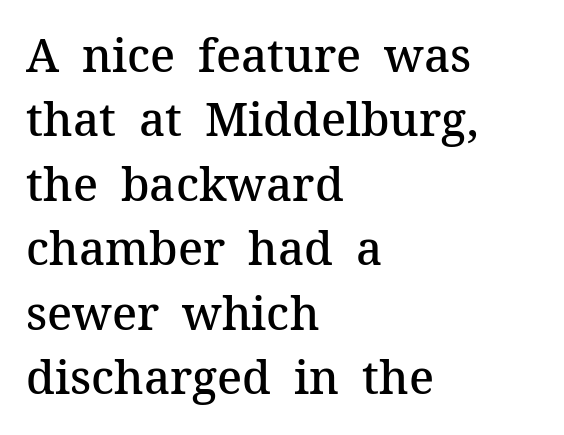
Q: Is the text bold? A: Semi-bold.
Q: Is the text italic (slanted)? A: No, it is upright.
Q: Is the typeface a serif or a sans-serif typeface? A: Serif.
Q: Is the text underlined? A: No.
Q: How is the paragraph aligned? A: Left-aligned.
Q: Is the spacing between letters normal or unusually wide? A: Normal.
Q: Is the spacing between lines tight, normal or loose? A: Normal.
Q: Width (condensed, normal, or wide)? A: Normal.
Q: Stroke contrast? A: Medium.
Q: x-height? A: Medium.
Q: Monospaced? A: No.
